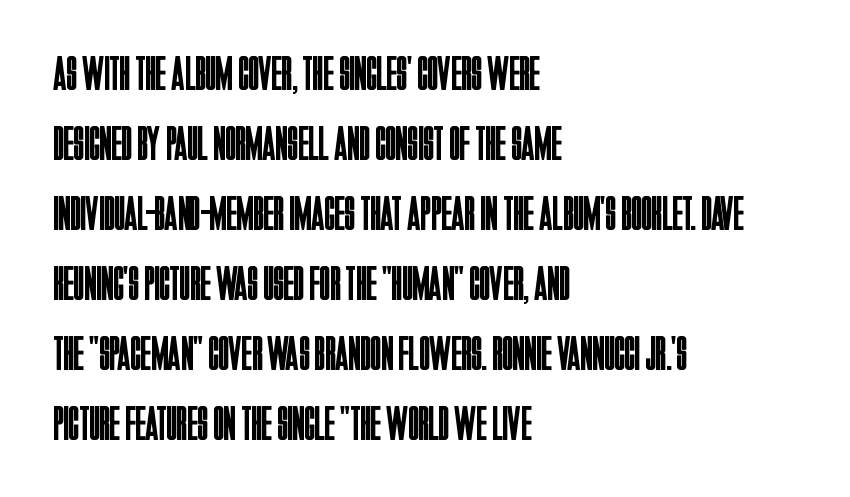
Q: Is the text bold? A: No.
Q: Is the text italic (slanted)? A: No, it is upright.
Q: Is the typeface a serif or a sans-serif typeface? A: Sans-serif.
Q: Is the text underlined? A: No.
Q: How is the paragraph aligned? A: Left-aligned.
Q: Is the spacing between letters normal or unusually wide? A: Normal.
Q: Is the spacing between lines tight, normal or loose? A: Normal.
Q: Width (condensed, normal, or wide)? A: Condensed.
Q: Stroke contrast? A: Low.
Q: x-height? A: Large.
Q: Monospaced? A: No.
